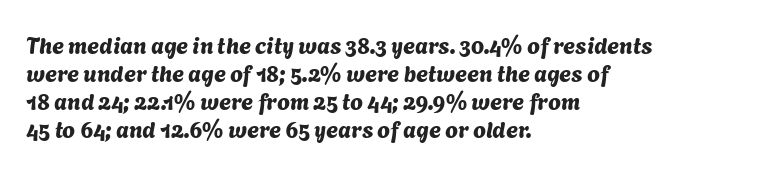
{"underline": "no", "align": "left", "line_spacing_ratio": 1.22, "letter_spacing": "normal", "letter_spacing_em": 0.0, "glyph_px": 23}
